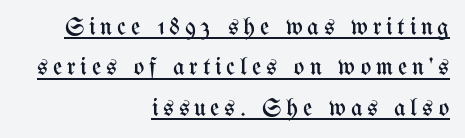
The strokes are not fattened; the text isn't bold. Every stem runs plumb, perpendicular to the baseline. The passage is arranged like a letterhead date or caption credit — flush right. The passage shown is underscored from start to finish. This sample keeps an unexceptional amount of space between lines.
